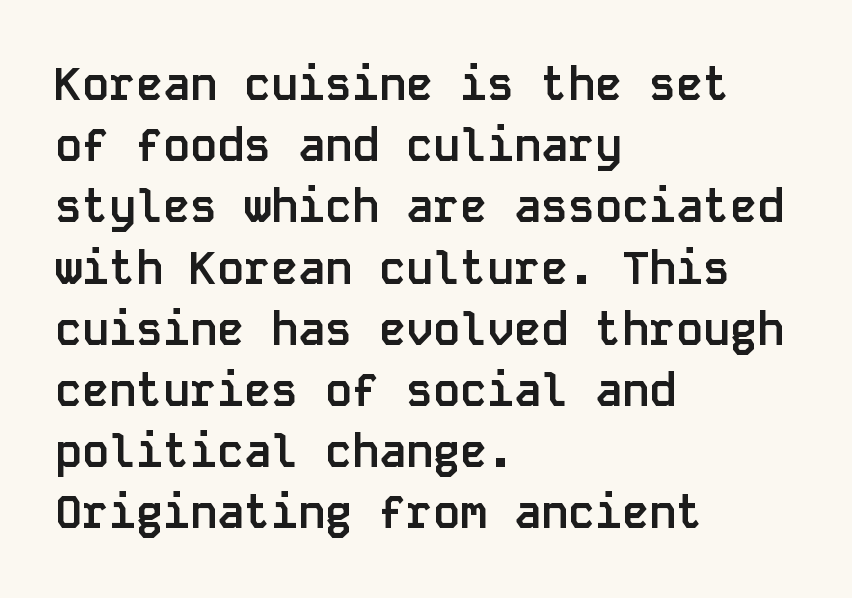
Q: Is the text bold? A: Yes.
Q: Is the text italic (slanted)? A: No, it is upright.
Q: Is the typeface a serif or a sans-serif typeface? A: Sans-serif.
Q: Is the text underlined? A: No.
Q: How is the paragraph aligned? A: Left-aligned.
Q: Is the spacing between letters normal or unusually wide? A: Normal.
Q: Is the spacing between lines tight, normal or loose? A: Normal.
Q: Width (condensed, normal, or wide)? A: Normal.
Q: Stroke contrast? A: Low.
Q: x-height? A: Large.
Q: Monospaced? A: Yes.
